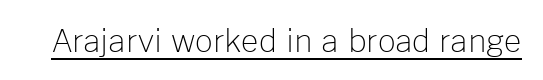
The image shows 31 px light sans-serif type, upright; set normal letter spacing, underlined; low stroke contrast and a medium x-height.
